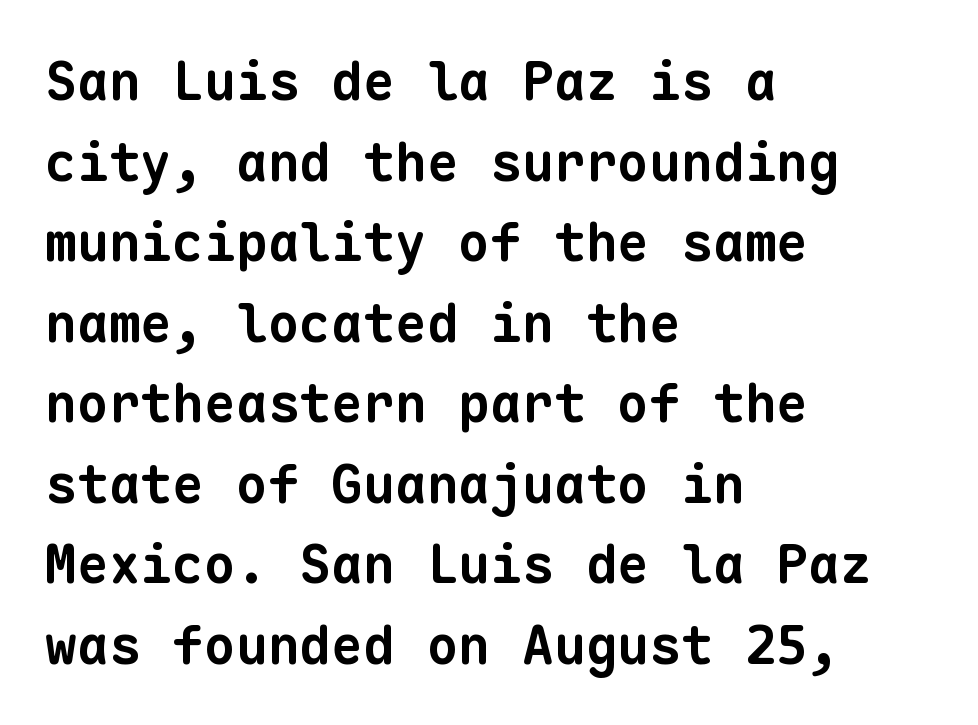
Q: Is the text bold? A: Yes.
Q: Is the typeface a serif or a sans-serif typeface? A: Sans-serif.
Q: Is the text underlined? A: No.
Q: How is the paragraph aligned? A: Left-aligned.
Q: Is the spacing between letters normal or unusually wide? A: Normal.
Q: Is the spacing between lines tight, normal or loose? A: Normal.
Q: Width (condensed, normal, or wide)? A: Normal.
Q: Stroke contrast? A: Low.
Q: x-height? A: Medium.
Q: Monospaced? A: Yes.
